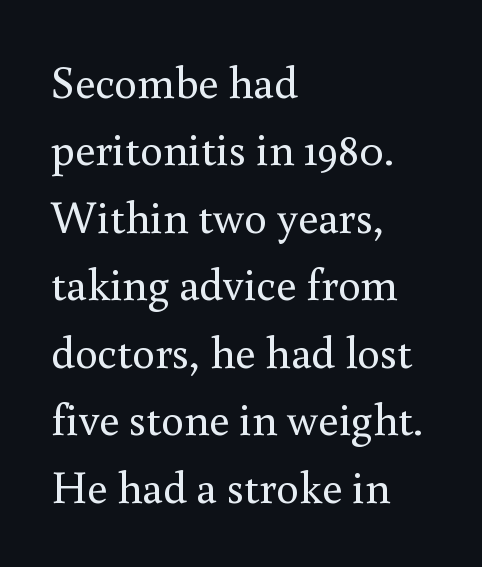
Q: Is the text bold? A: No.
Q: Is the text italic (slanted)? A: No, it is upright.
Q: Is the typeface a serif or a sans-serif typeface? A: Serif.
Q: Is the text underlined? A: No.
Q: How is the paragraph aligned? A: Left-aligned.
Q: Is the spacing between letters normal or unusually wide? A: Normal.
Q: Is the spacing between lines tight, normal or loose? A: Normal.
Q: Width (condensed, normal, or wide)? A: Normal.
Q: Stroke contrast? A: Medium.
Q: x-height? A: Small.
Q: Monospaced? A: No.
